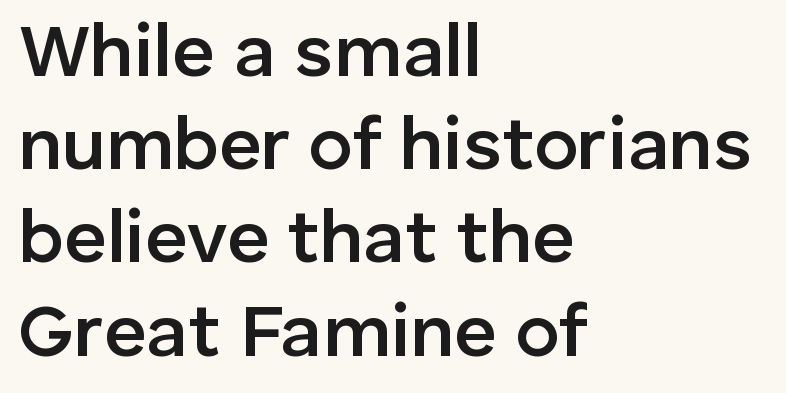
The image shows 74 px semibold sans-serif type, upright; set left-aligned, normal line spacing (1.26x), normal letter spacing, not underlined; low stroke contrast and a medium x-height.
